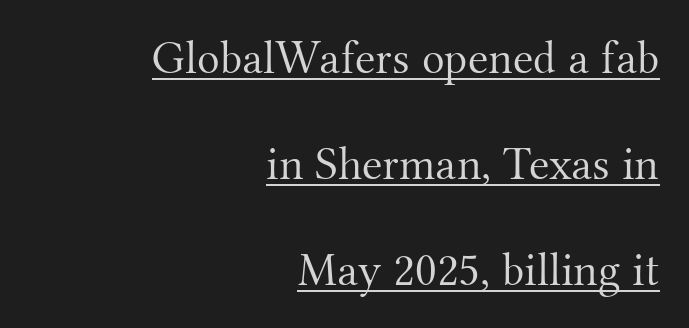
You could call the tracking neutral — neither tight nor loose. This sample has the flowing, uneven cadence of proportional lettering. The text block is weighted toward the right margin, trailing off unevenly leftward. Does the leading feel generous? Absolutely, it's lavish.
